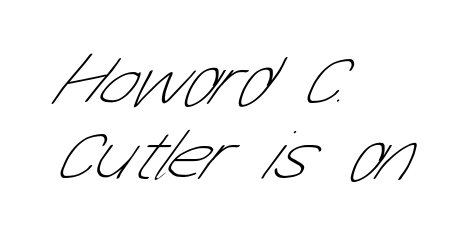
Q: Is the text bold? A: No.
Q: Is the typeface a serif or a sans-serif typeface? A: Sans-serif.
Q: Is the text underlined? A: No.
Q: How is the paragraph aligned? A: Left-aligned.
Q: Is the spacing between letters normal or unusually wide? A: Normal.
Q: Is the spacing between lines tight, normal or loose? A: Tight.
Q: Width (condensed, normal, or wide)? A: Condensed.
Q: Stroke contrast? A: Low.
Q: x-height? A: Medium.
Q: Monospaced? A: No.
